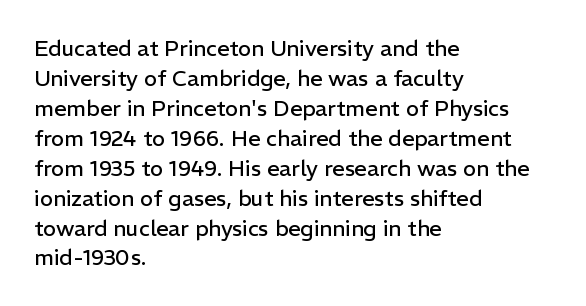
Reading down the column, the eye jumps a familiar distance to each next line. Left-aligned paragraph, ragged on the right. Check under the words: just untouched page. Nope, not italic — everything's standing straight.
